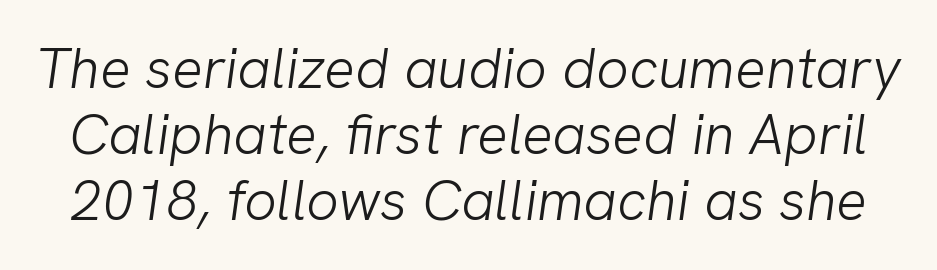
Stems here are at most as thick as an everyday book face. A typesetter would call this proportional, since set widths differ per character. Characters follow at the spacing the type designer built in. The glyphs in this specimen are sans serif. The glyphs are unaccompanied by any horizontal stroke below them.
